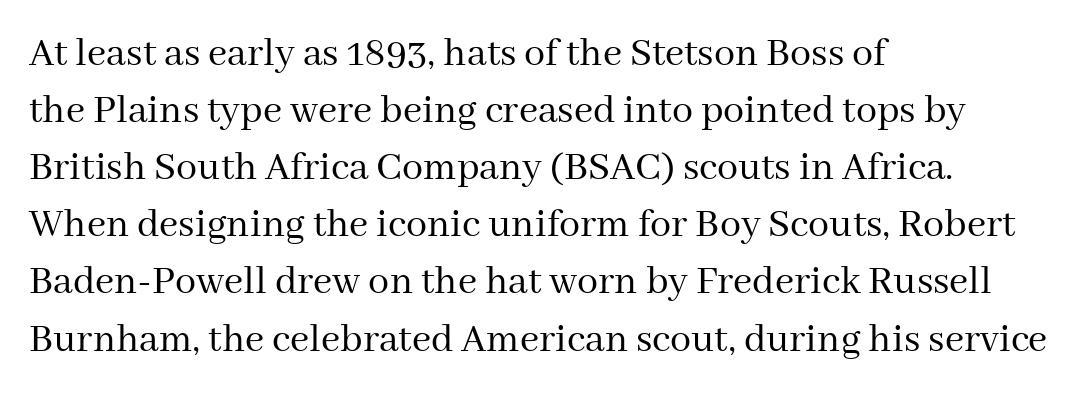
What's the leading like? Ordinary, nothing unusual. The rendering keeps characters at their native spacing. Proportional: the letters do not fall into vertical columns. Check where the strokes stop: tiny serifs finish them off. Unlike italic type, these characters show no tilt at all. This reads as an unemphasized weight, regular at the heaviest.
